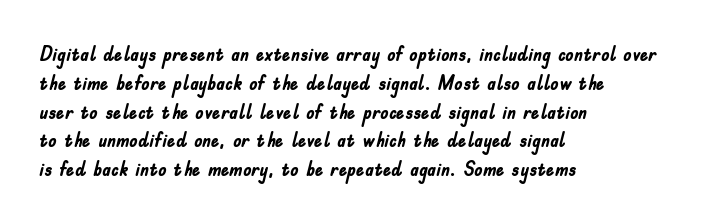
{"bold": "yes", "underline": "no", "align": "left", "line_spacing": "normal", "line_spacing_ratio": 1.37, "letter_spacing": "normal", "letter_spacing_em": 0.0, "glyph_px": 21}
